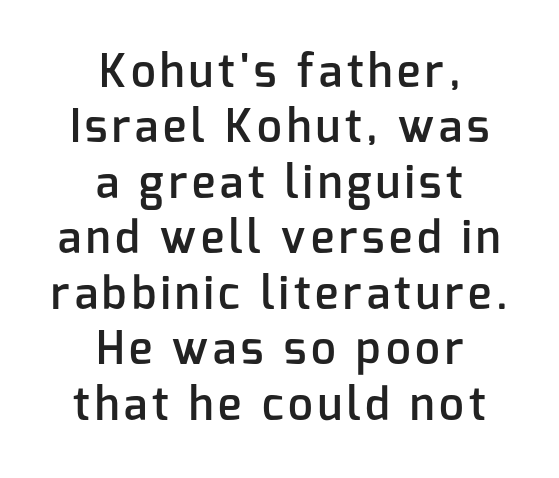
The image shows 44 px semibold sans-serif type, upright; set centered, normal line spacing (1.26x), not underlined; low stroke contrast and a medium x-height.
